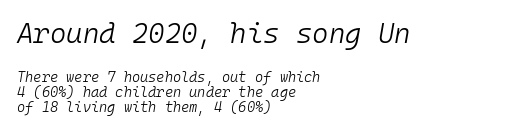
The image shows 28 px light type, italic (leaning right), monospaced; set left-aligned, tight line spacing (1.07x), normal letter spacing, not underlined; the first (top) block is 2.0x larger; low stroke contrast and a medium x-height.
